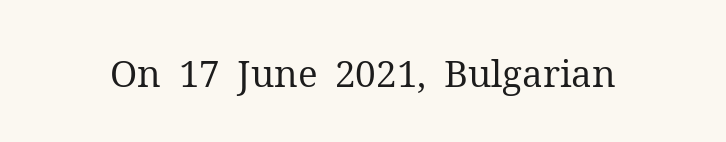
Q: Is the text bold? A: No.
Q: Is the text italic (slanted)? A: No, it is upright.
Q: Is the typeface a serif or a sans-serif typeface? A: Serif.
Q: Is the text underlined? A: No.
Q: Is the spacing between letters normal or unusually wide? A: Normal.
Q: Width (condensed, normal, or wide)? A: Normal.
Q: Stroke contrast? A: Medium.
Q: x-height? A: Medium.
Q: Monospaced? A: No.
